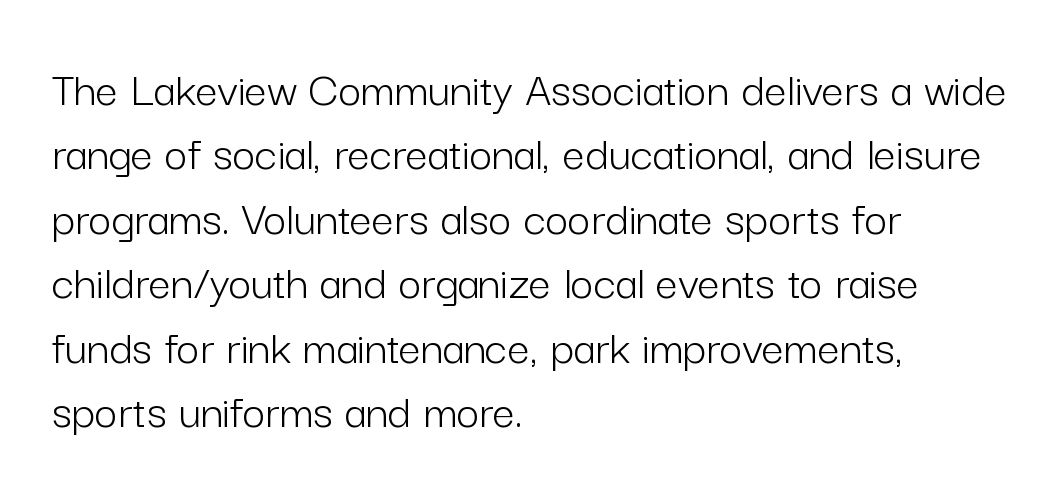
The image shows 50 px light sans-serif type, upright; set left-aligned, normal line spacing (1.29x), normal letter spacing, not underlined; low stroke contrast and a medium x-height.
